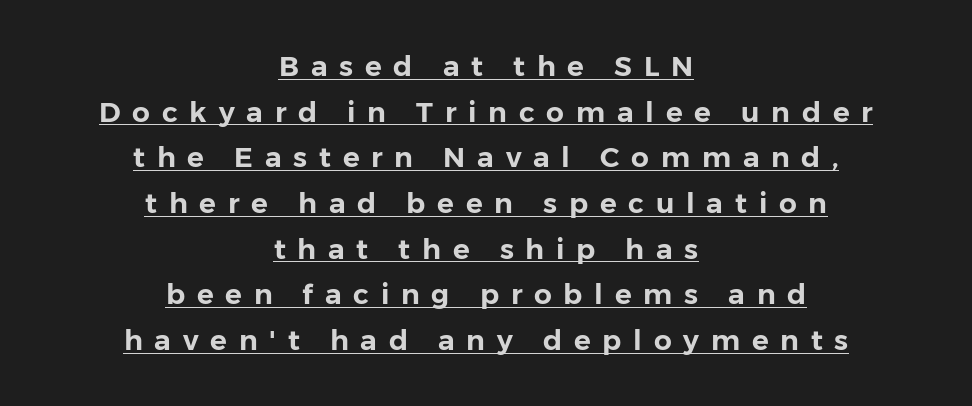
Q: Is the text italic (slanted)? A: No, it is upright.
Q: Is the typeface a serif or a sans-serif typeface? A: Sans-serif.
Q: Is the text underlined? A: Yes.
Q: How is the paragraph aligned? A: Centered.
Q: Is the spacing between letters normal or unusually wide? A: Unusually wide.
Q: Is the spacing between lines tight, normal or loose? A: Normal.
Q: Width (condensed, normal, or wide)? A: Normal.
Q: Stroke contrast? A: Low.
Q: x-height? A: Medium.
Q: Monospaced? A: No.
